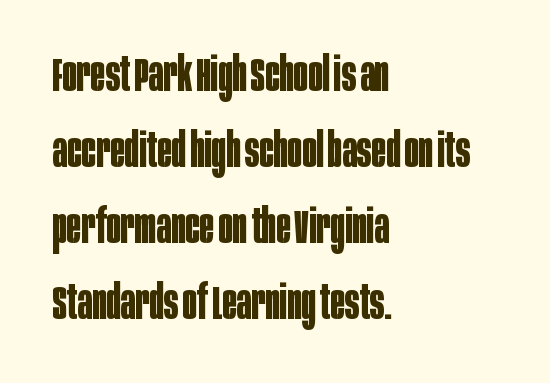
Ordinary non-slanted type is in use. Line spacing here is normal. Compared with a centered layout, this one pins lines to the left instead. The string is rendered with underlining switched off.
